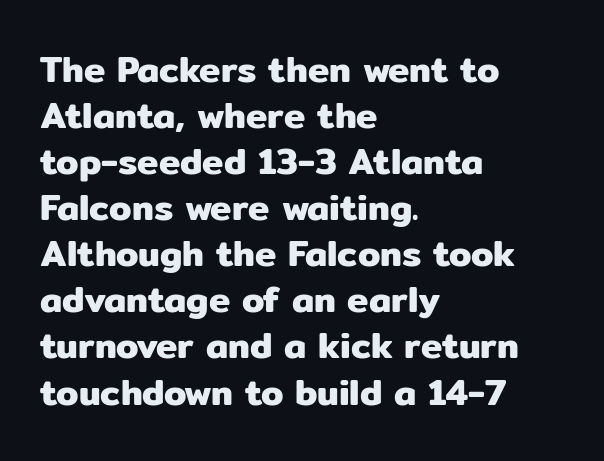
{"serif": "no", "italic": "no", "width": "normal", "stroke_contrast": "low", "x_height": "medium", "monospaced": "no", "underline": "no", "align": "left", "line_spacing": "normal", "line_spacing_ratio": 1.28, "letter_spacing": "normal", "letter_spacing_em": 0.0, "glyph_px": 36}
